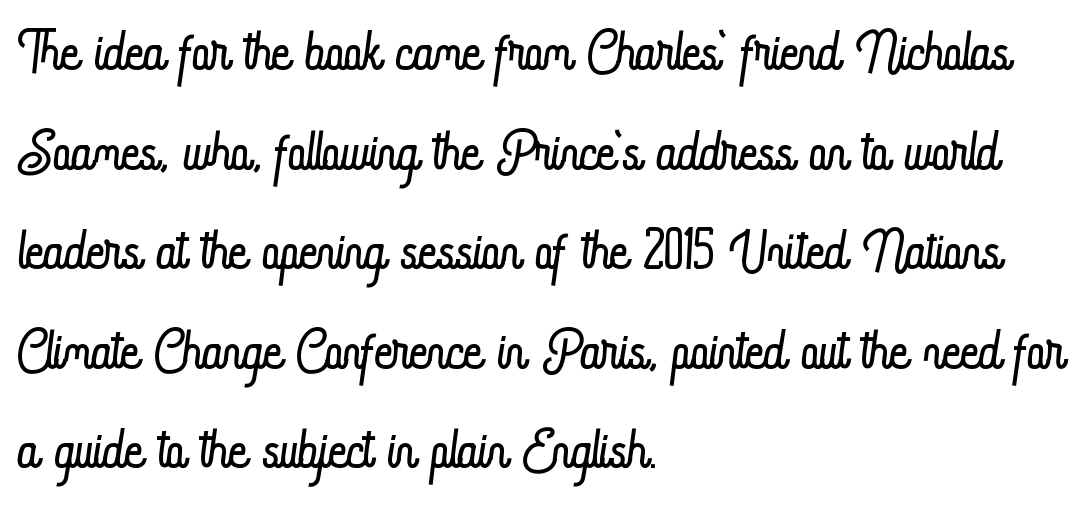
The image shows 79 px light, condensed type; set left-aligned, normal line spacing (1.26x), normal letter spacing, not underlined; low stroke contrast and a small x-height.
